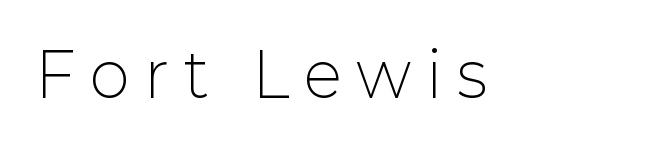
The image shows 61 px light sans-serif type, upright; set unusually wide letter spacing (+0.26 em), not underlined; low stroke contrast and a medium x-height.
